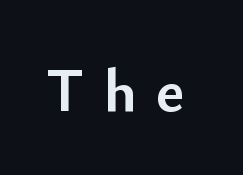
Q: Is the text bold? A: Yes.
Q: Is the text italic (slanted)? A: No, it is upright.
Q: Is the typeface a serif or a sans-serif typeface? A: Sans-serif.
Q: Is the text underlined? A: No.
Q: Is the spacing between letters normal or unusually wide? A: Unusually wide.
Q: Width (condensed, normal, or wide)? A: Normal.
Q: Stroke contrast? A: Low.
Q: x-height? A: Small.
Q: Monospaced? A: No.
